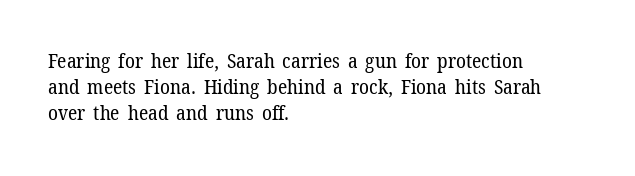
Q: Is the text bold? A: No.
Q: Is the text italic (slanted)? A: No, it is upright.
Q: Is the text underlined? A: No.
Q: How is the paragraph aligned? A: Left-aligned.
Q: Is the spacing between letters normal or unusually wide? A: Normal.
Q: Is the spacing between lines tight, normal or loose? A: Normal.
